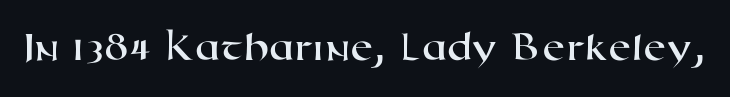
{"serif": "no", "width": "wide", "stroke_contrast": "high", "x_height": "medium", "monospaced": "no", "underline": "no", "letter_spacing": "normal", "letter_spacing_em": 0.0, "glyph_px": 42}
